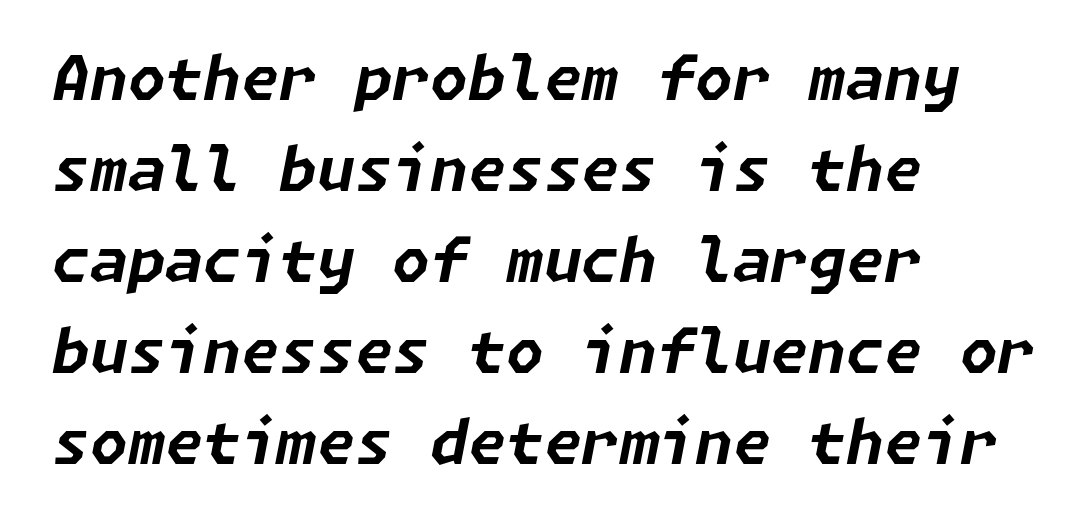
{"italic": "yes", "lean": "right", "slant_degrees": 11, "bold": "yes", "weight": "bold", "width": "normal", "stroke_contrast": "low", "x_height": "medium", "underline": "no", "align": "left", "line_spacing": "normal", "line_spacing_ratio": 1.49, "letter_spacing": "normal", "letter_spacing_em": 0.0, "glyph_px": 61}
